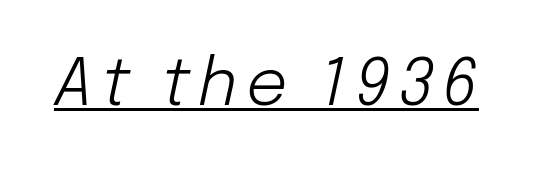
The image shows 65 px light type, italic (leaning right); set underlined; low stroke contrast and a medium x-height.
